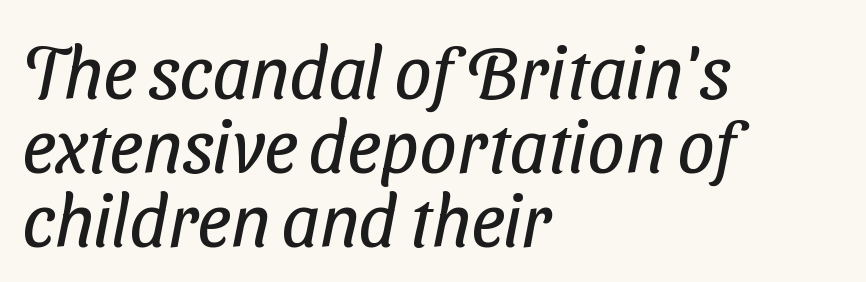
The image shows 74 px regular-weight, condensed sans-serif type; set left-aligned, tight line spacing (1.0x), normal letter spacing, not underlined; low stroke contrast and a medium x-height.
